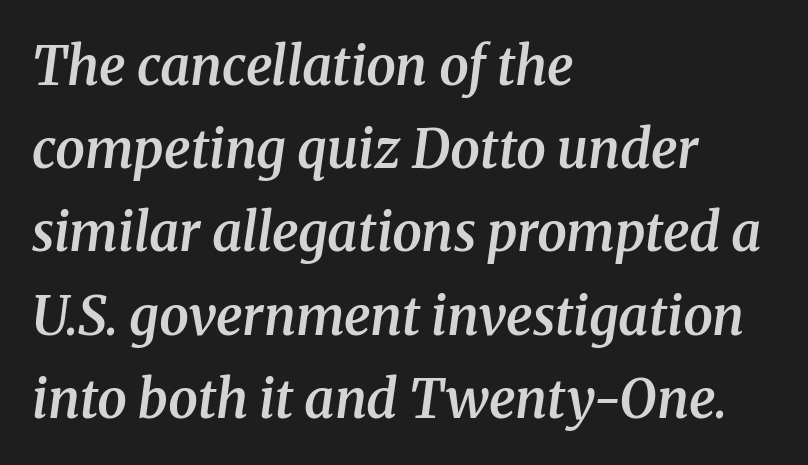
Q: Is the text bold? A: Semi-bold.
Q: Is the text italic (slanted)? A: Yes, it leans right by about 8 degrees.
Q: Is the typeface a serif or a sans-serif typeface? A: Serif.
Q: Is the text underlined? A: No.
Q: How is the paragraph aligned? A: Left-aligned.
Q: Is the spacing between letters normal or unusually wide? A: Normal.
Q: Is the spacing between lines tight, normal or loose? A: Normal.
Q: Width (condensed, normal, or wide)? A: Normal.
Q: Stroke contrast? A: Medium.
Q: x-height? A: Medium.
Q: Monospaced? A: No.
